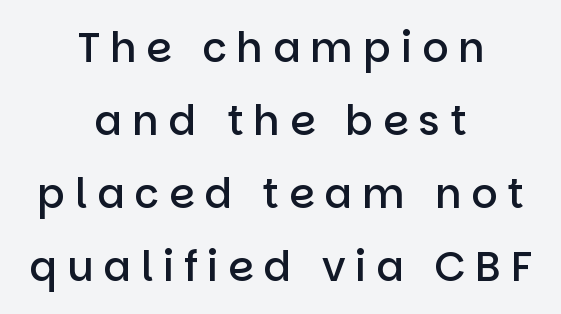
Q: Is the text bold? A: Semi-bold.
Q: Is the text italic (slanted)? A: No, it is upright.
Q: Is the typeface a serif or a sans-serif typeface? A: Sans-serif.
Q: Is the text underlined? A: No.
Q: How is the paragraph aligned? A: Centered.
Q: Is the spacing between letters normal or unusually wide? A: Unusually wide.
Q: Width (condensed, normal, or wide)? A: Normal.
Q: Stroke contrast? A: Low.
Q: x-height? A: Large.
Q: Monospaced? A: No.
